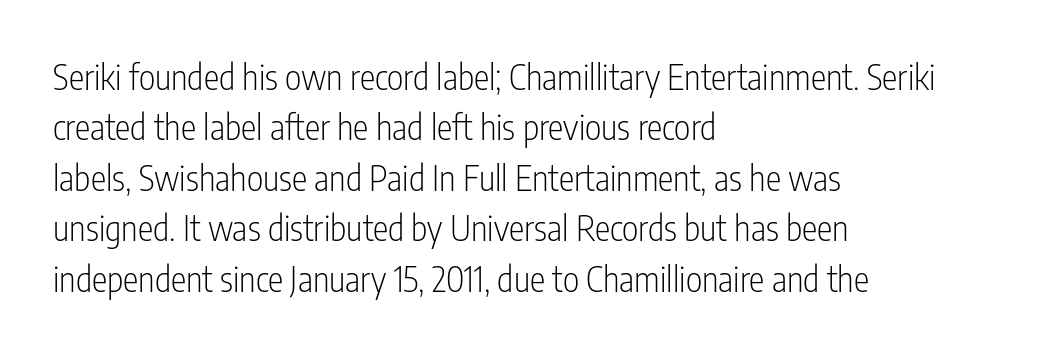
{"serif": "no", "italic": "no", "bold": "no", "weight": "light", "width": "condensed", "stroke_contrast": "low", "x_height": "medium", "monospaced": "no", "underline": "no", "align": "left", "line_spacing": "normal", "line_spacing_ratio": 1.44, "letter_spacing": "normal", "letter_spacing_em": 0.0, "glyph_px": 35}
